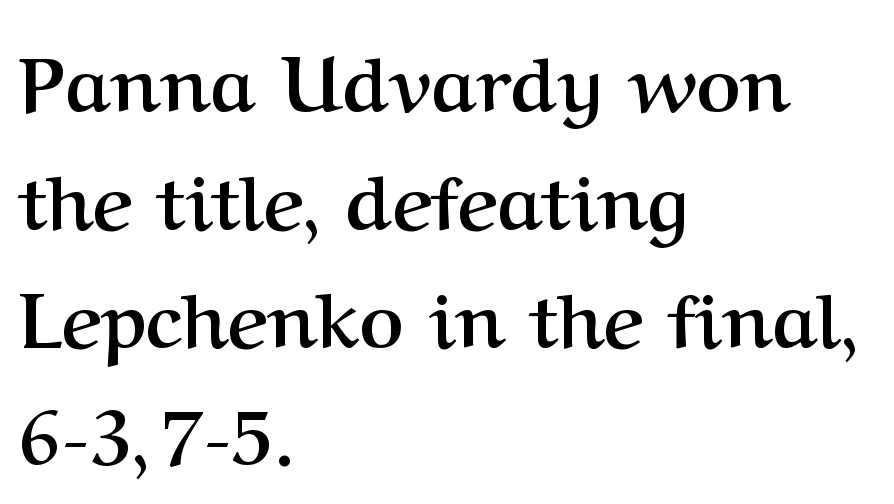
{"serif": "yes", "italic": "no", "bold": "yes", "weight": "semibold", "width": "normal", "stroke_contrast": "medium", "x_height": "medium", "monospaced": "no", "underline": "no", "align": "left", "line_spacing": "normal", "line_spacing_ratio": 1.55, "letter_spacing": "normal", "letter_spacing_em": 0.0, "glyph_px": 76}
